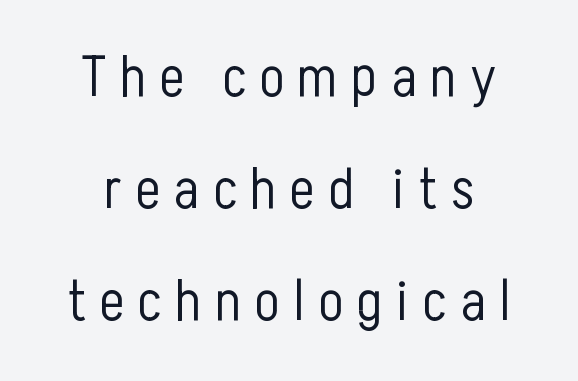
{"serif": "no", "italic": "no", "bold": "no", "weight": "light", "width": "condensed", "stroke_contrast": "low", "x_height": "medium", "monospaced": "no", "underline": "no", "align": "center", "line_spacing": "loose", "line_spacing_ratio": 1.93, "letter_spacing": "wide", "letter_spacing_em": 0.24, "glyph_px": 58}
